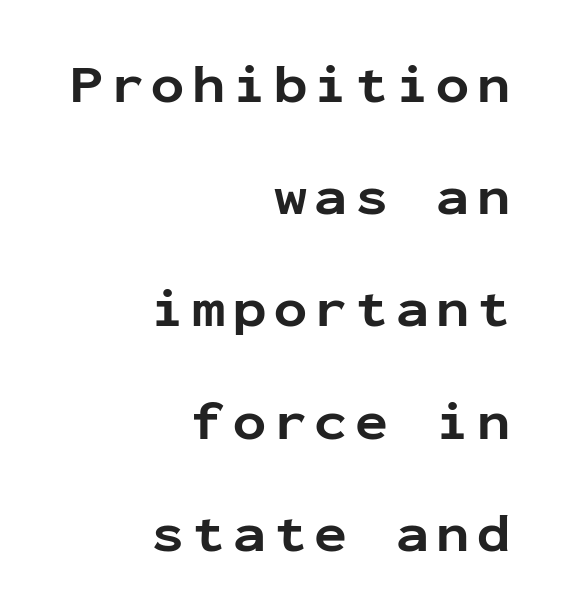
Every stem runs plumb, perpendicular to the baseline. The typeface chosen for these lines omits serifs. Interline gaps are noticeably wide in this sample. This sample has the even, mechanical cadence of fixed-width lettering. The compositor pushed each line to the right boundary.
